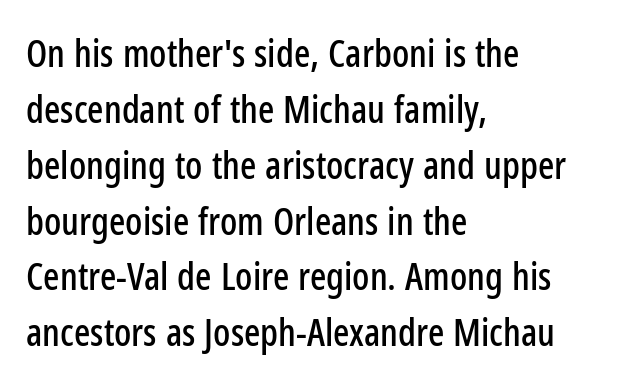
Q: Is the text italic (slanted)? A: No, it is upright.
Q: Is the typeface a serif or a sans-serif typeface? A: Sans-serif.
Q: Is the text underlined? A: No.
Q: How is the paragraph aligned? A: Left-aligned.
Q: Is the spacing between letters normal or unusually wide? A: Normal.
Q: Is the spacing between lines tight, normal or loose? A: Normal.
Q: Width (condensed, normal, or wide)? A: Condensed.
Q: Stroke contrast? A: Low.
Q: x-height? A: Medium.
Q: Monospaced? A: No.
